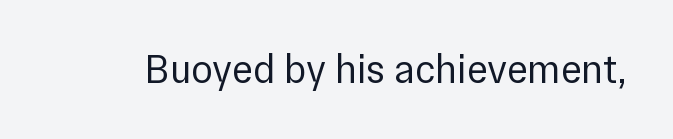
{"serif": "no", "italic": "no", "bold": "no", "weight": "regular", "width": "normal", "x_height": "medium", "monospaced": "no", "underline": "no", "letter_spacing": "normal", "letter_spacing_em": 0.0, "glyph_px": 40}
